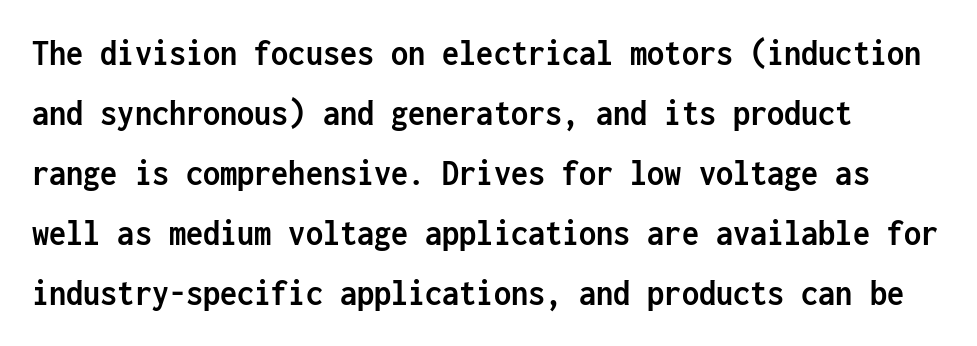
Rule under the text: the space is simply empty. The letters stand upright; this is a roman face. The horizontal fit of the characters is conventional and even. Which margin do the lines hug? The left one — the right edge is uneven. The letters march in equal steps, a hallmark of fixed-pitch type.
